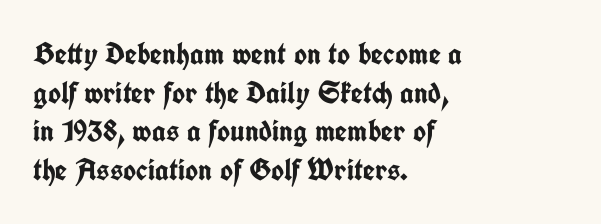
The image shows 31 px semibold, condensed sans-serif type, upright; set left-aligned, normal line spacing (1.25x), normal letter spacing, not underlined; low stroke contrast and a medium x-height.
